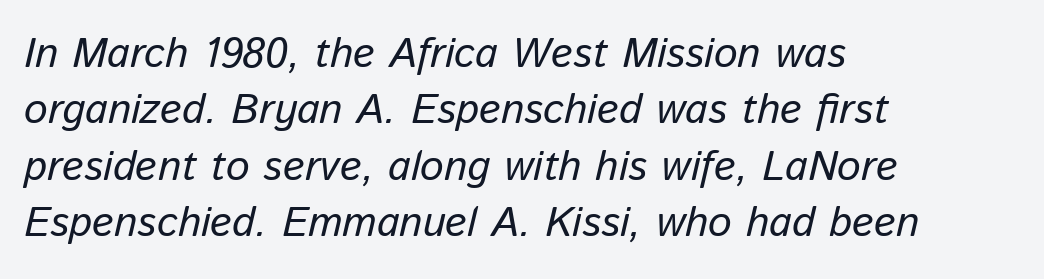
Italic: yes, the glyphs are oblique. Think standard paragraph weight, or any step lighter than that. Proportional: the letters do not fall into vertical columns. Teacher's note: observe the even left margin — that is flush-left alignment. If you measured baseline to baseline, you'd find a middling distance. How are the letters spaced? Ordinarily, with no added tracking.
